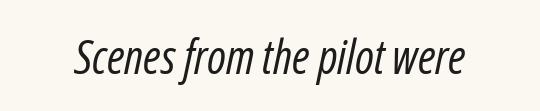
Q: Is the text bold? A: No.
Q: Is the text italic (slanted)? A: Yes, it leans right by about 12 degrees.
Q: Is the text underlined? A: No.
Q: Is the spacing between letters normal or unusually wide? A: Normal.
Q: Width (condensed, normal, or wide)? A: Condensed.
Q: Stroke contrast? A: Low.
Q: x-height? A: Medium.
Q: Monospaced? A: No.
